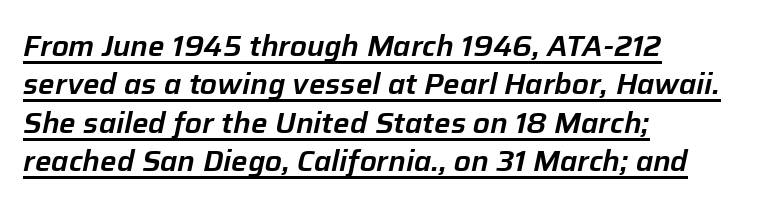
The image shows 29 px text type, italic (leaning right); set left-aligned, normal line spacing (1.32x), normal letter spacing, underlined; low stroke contrast and a medium x-height.
